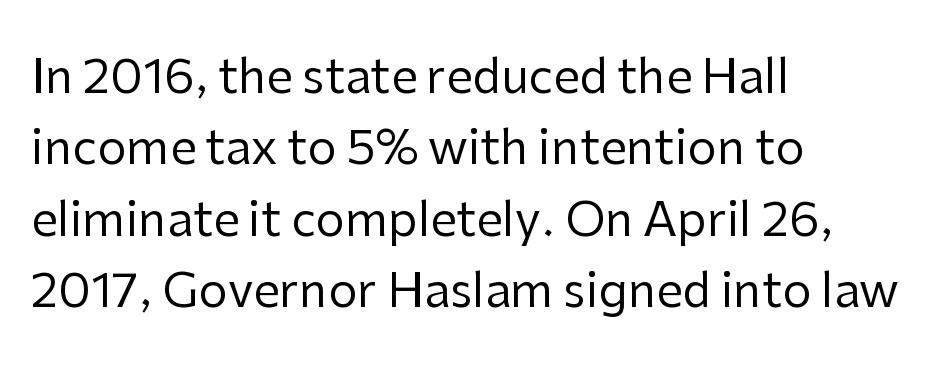
Spacing verdict: proportional, widths tailored to each character. Notice how the passage keeps a crisp vertical edge on the left only. Honestly, the row spacing looks completely unremarkable. Lines of text with bare space underneath. Nothing unusual about the tracking: characters are spaced as the font intends.
